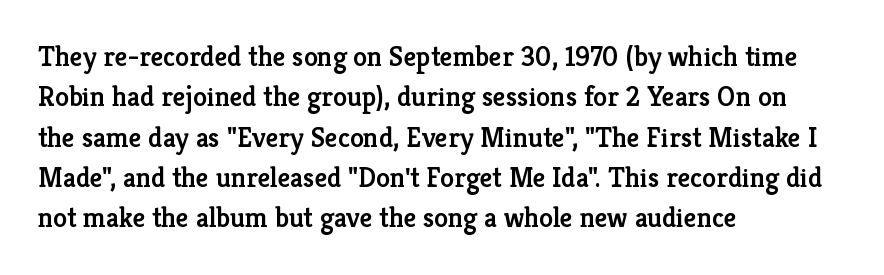
The image shows 28 px semibold serif type, upright; set left-aligned, normal line spacing (1.44x), normal letter spacing, not underlined; low stroke contrast and a medium x-height.
